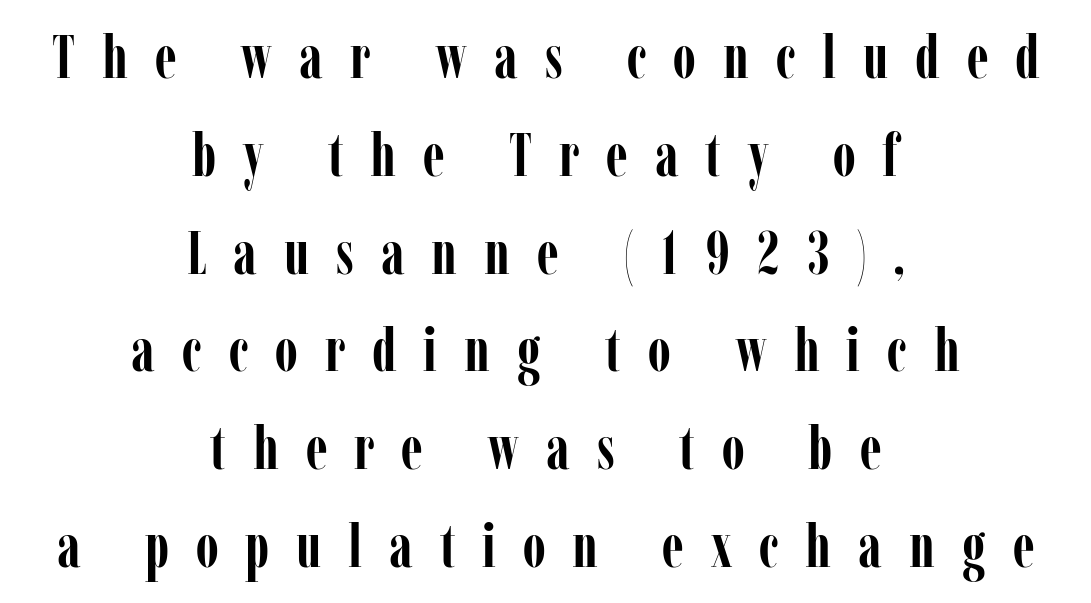
I'd call this a serif setting — the letters wear small feet. The compositor balanced each line on the midline. Looks like regular typesetting: each glyph gets only the width it needs. The font is running at its bold setting. If you measured baseline to baseline, you'd find a middling distance. The lettering holds an erect, upright posture throughout.
